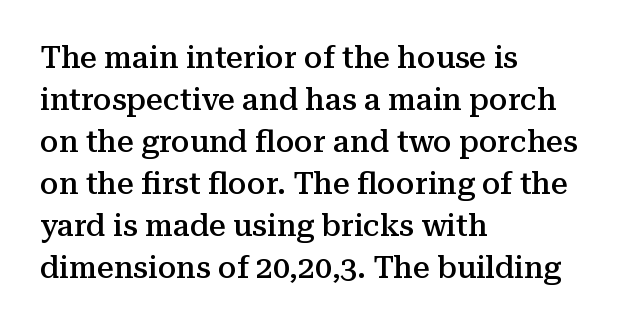
Q: Is the text bold? A: Semi-bold.
Q: Is the text italic (slanted)? A: No, it is upright.
Q: Is the typeface a serif or a sans-serif typeface? A: Serif.
Q: Is the text underlined? A: No.
Q: How is the paragraph aligned? A: Left-aligned.
Q: Is the spacing between letters normal or unusually wide? A: Normal.
Q: Is the spacing between lines tight, normal or loose? A: Normal.
Q: Width (condensed, normal, or wide)? A: Normal.
Q: Stroke contrast? A: Medium.
Q: x-height? A: Medium.
Q: Monospaced? A: No.
